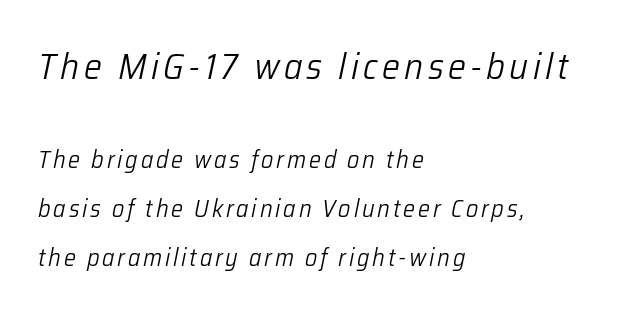
The image shows 36 px light type, italic (leaning right); set left-aligned, loose line spacing (2.04x), not underlined; the first (top) block is 1.5x larger; low stroke contrast and a medium x-height.
